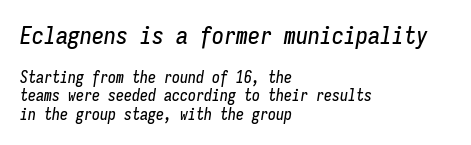
Q: Is the text italic (slanted)? A: Yes, it leans right by about 9 degrees.
Q: Is the text underlined? A: No.
Q: How is the paragraph aligned? A: Left-aligned.
Q: Is the spacing between letters normal or unusually wide? A: Normal.
Q: Is the spacing between lines tight, normal or loose? A: Tight.
Q: Which block of text is set in a larger size, the first (top) or the second (bottom)? A: The first (top) one.
